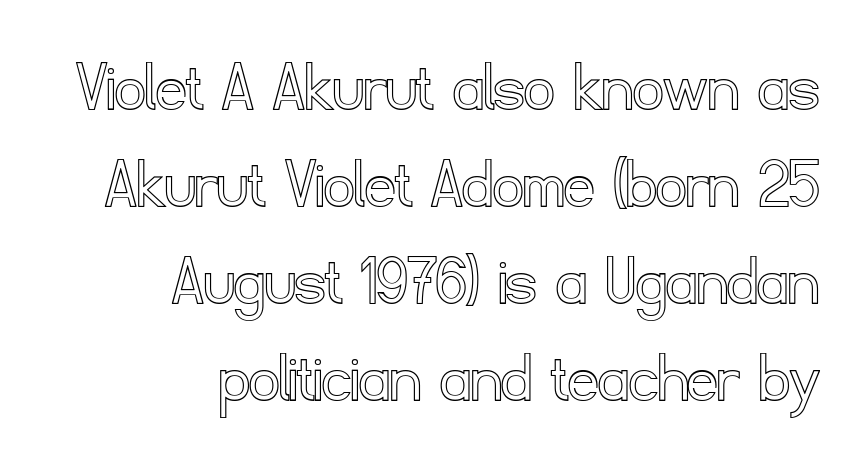
The image shows 74 px text type, upright; set right-aligned, normal line spacing (1.31x), normal letter spacing, not underlined; a small x-height.
